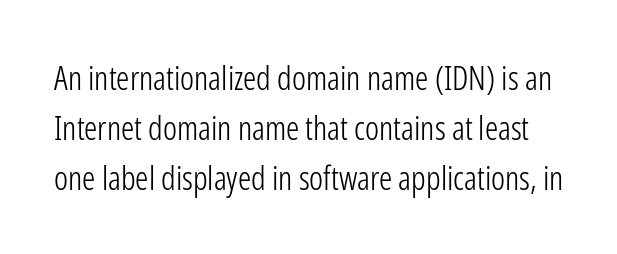
{"serif": "no", "italic": "no", "bold": "no", "weight": "light", "width": "condensed", "stroke_contrast": "low", "x_height": "medium", "monospaced": "no", "underline": "no", "line_spacing": "normal", "line_spacing_ratio": 1.51, "letter_spacing": "normal", "letter_spacing_em": 0.0, "glyph_px": 33}
